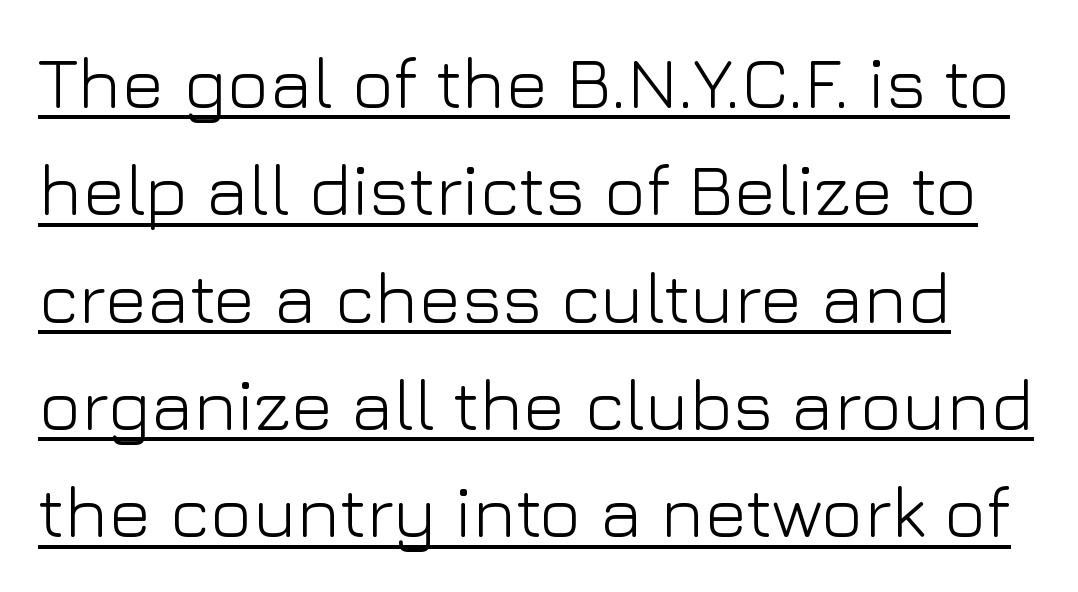
Q: Is the text bold? A: No.
Q: Is the text italic (slanted)? A: No, it is upright.
Q: Is the typeface a serif or a sans-serif typeface? A: Sans-serif.
Q: Is the text underlined? A: Yes.
Q: Is the spacing between letters normal or unusually wide? A: Normal.
Q: Is the spacing between lines tight, normal or loose? A: Normal.
Q: Width (condensed, normal, or wide)? A: Normal.
Q: Stroke contrast? A: Low.
Q: x-height? A: Medium.
Q: Monospaced? A: No.
